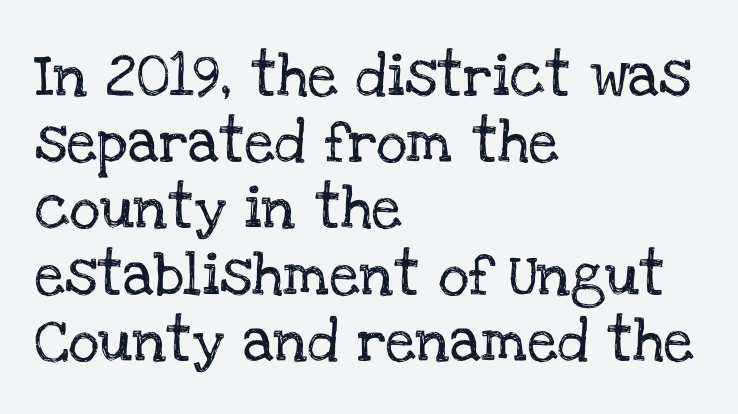
The image shows 43 px serif type, upright; set left-aligned, normal line spacing (1.54x), normal letter spacing, not underlined; low stroke contrast and a large x-height.
